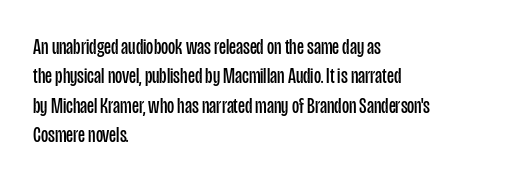
The image shows 22 px text type, upright; set left-aligned, normal line spacing (1.34x), normal letter spacing, not underlined.
